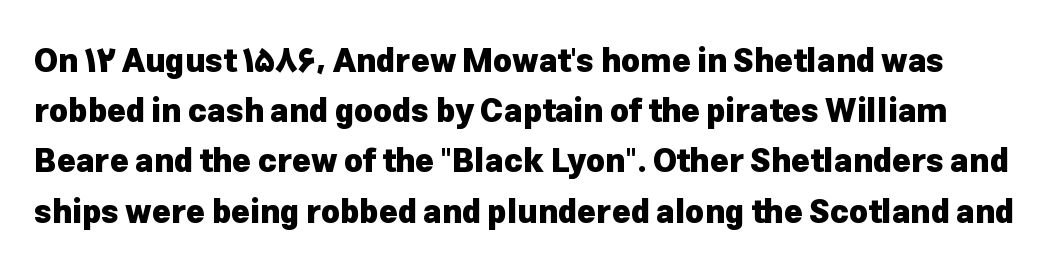
Glance below the letters and you will spot only blank space. Interline gaps are of average width in this sample. Its strokes are broad and dark, the hallmark of bold type. This sample uses a sans-serif face. The gaps between neighbouring characters are ordinary and unremarkable.
